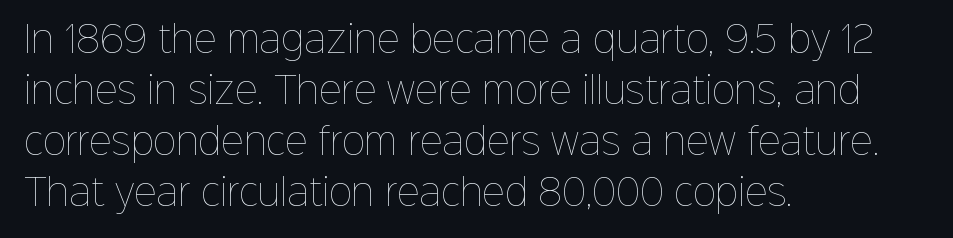
Q: Is the text bold? A: No.
Q: Is the text italic (slanted)? A: No, it is upright.
Q: Is the text underlined? A: No.
Q: How is the paragraph aligned? A: Left-aligned.
Q: Is the spacing between letters normal or unusually wide? A: Normal.
Q: Is the spacing between lines tight, normal or loose? A: Normal.
Q: Width (condensed, normal, or wide)? A: Normal.
Q: Stroke contrast? A: Low.
Q: x-height? A: Medium.
Q: Monospaced? A: No.
